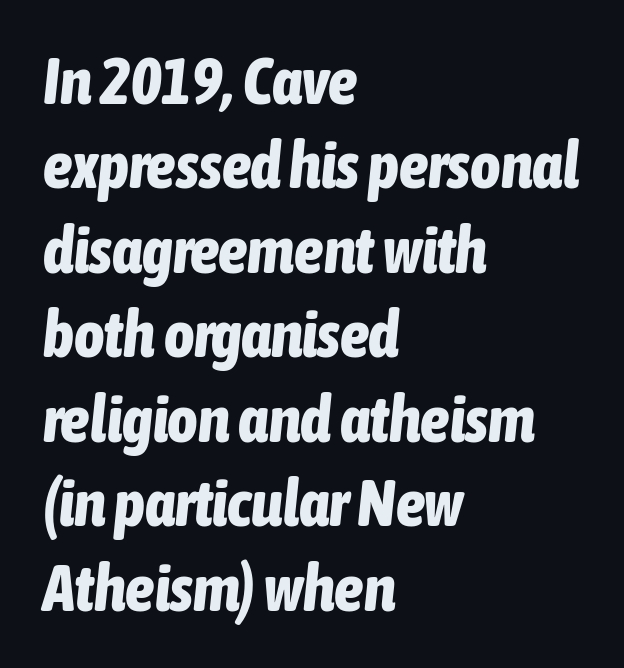
{"italic": "yes", "lean": "right", "slant_degrees": 6, "bold": "yes", "weight": "bold", "width": "condensed", "stroke_contrast": "low", "x_height": "medium", "monospaced": "no", "underline": "no", "align": "left", "line_spacing": "normal", "line_spacing_ratio": 1.3, "letter_spacing": "normal", "letter_spacing_em": 0.0, "glyph_px": 65}
